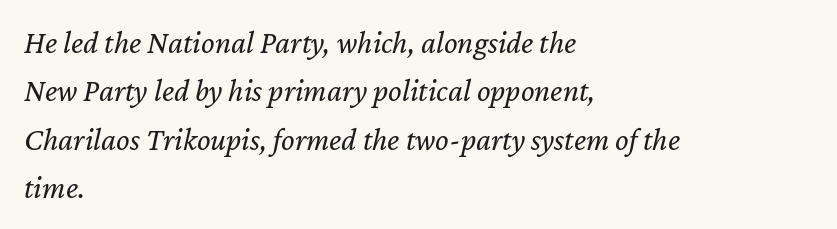
{"italic": "yes", "lean": "right", "slant_degrees": 12, "bold": "no", "weight": "regular", "width": "normal", "stroke_contrast": "low", "x_height": "medium", "monospaced": "no", "underline": "no", "align": "left", "line_spacing": "normal", "line_spacing_ratio": 1.51, "letter_spacing": "normal", "letter_spacing_em": 0.0, "glyph_px": 32}
